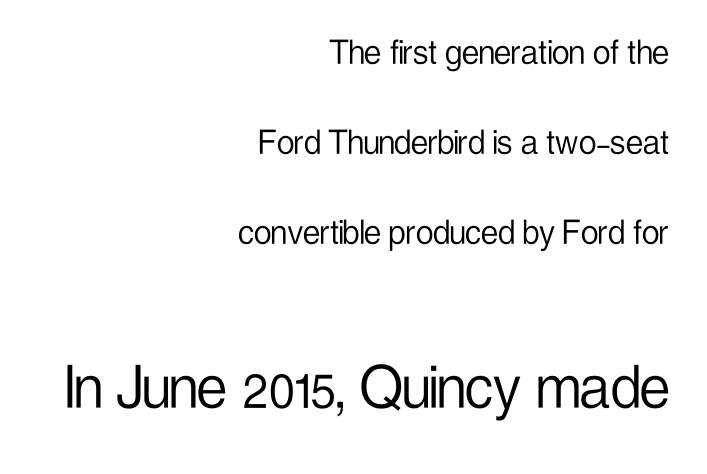
Type size steps up from the first block to the second. Layout note: lines flush right. The glyphs are unaccompanied by any horizontal stroke below them. Airy leading.
